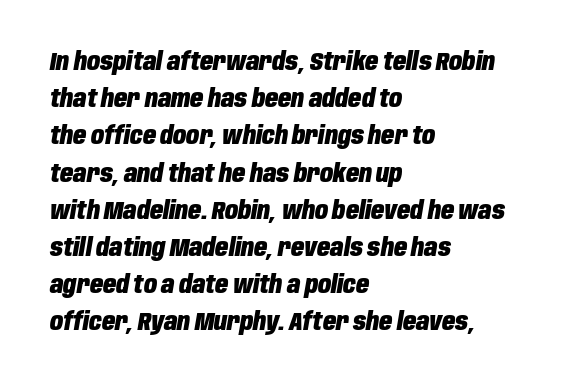
The image shows 24 px bold type, italic (leaning right); set left-aligned, normal line spacing (1.55x), normal letter spacing, not underlined.
